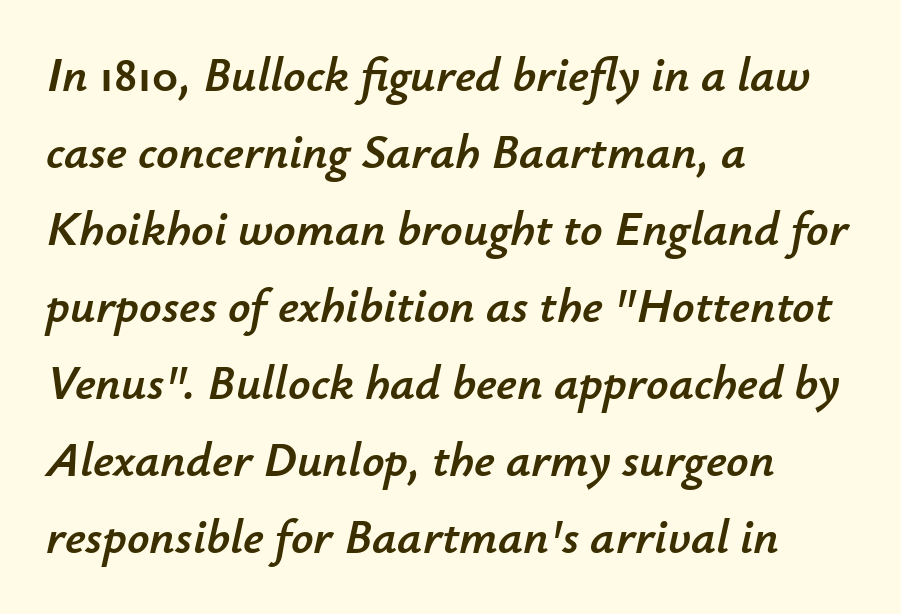
Q: Is the text italic (slanted)? A: Yes, it leans right by about 12 degrees.
Q: Is the text underlined? A: No.
Q: How is the paragraph aligned? A: Left-aligned.
Q: Is the spacing between letters normal or unusually wide? A: Normal.
Q: Is the spacing between lines tight, normal or loose? A: Normal.
Q: Width (condensed, normal, or wide)? A: Normal.
Q: Stroke contrast? A: Low.
Q: x-height? A: Small.
Q: Monospaced? A: No.
